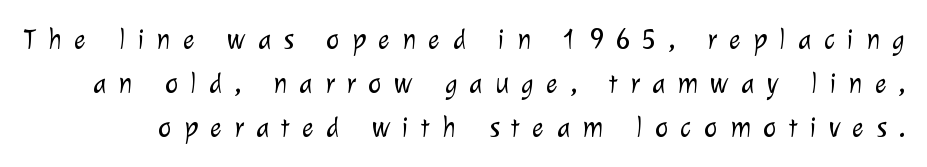
Q: Is the text bold? A: No.
Q: Is the typeface a serif or a sans-serif typeface? A: Sans-serif.
Q: Is the text underlined? A: No.
Q: Is the spacing between letters normal or unusually wide? A: Unusually wide.
Q: Is the spacing between lines tight, normal or loose? A: Normal.
Q: Width (condensed, normal, or wide)? A: Normal.
Q: Stroke contrast? A: Low.
Q: x-height? A: Medium.
Q: Monospaced? A: No.
